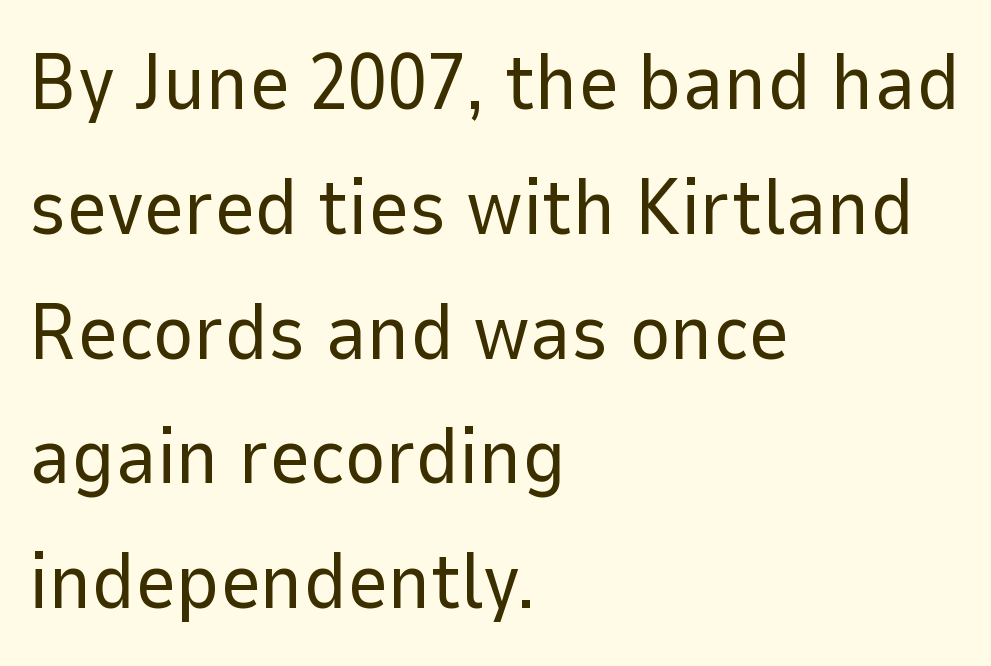
{"serif": "no", "italic": "no", "bold": "no", "weight": "regular", "width": "normal", "stroke_contrast": "low", "x_height": "medium", "monospaced": "no", "underline": "no", "align": "left", "line_spacing": "normal", "line_spacing_ratio": 1.58, "letter_spacing": "normal", "letter_spacing_em": 0.0, "glyph_px": 79}
